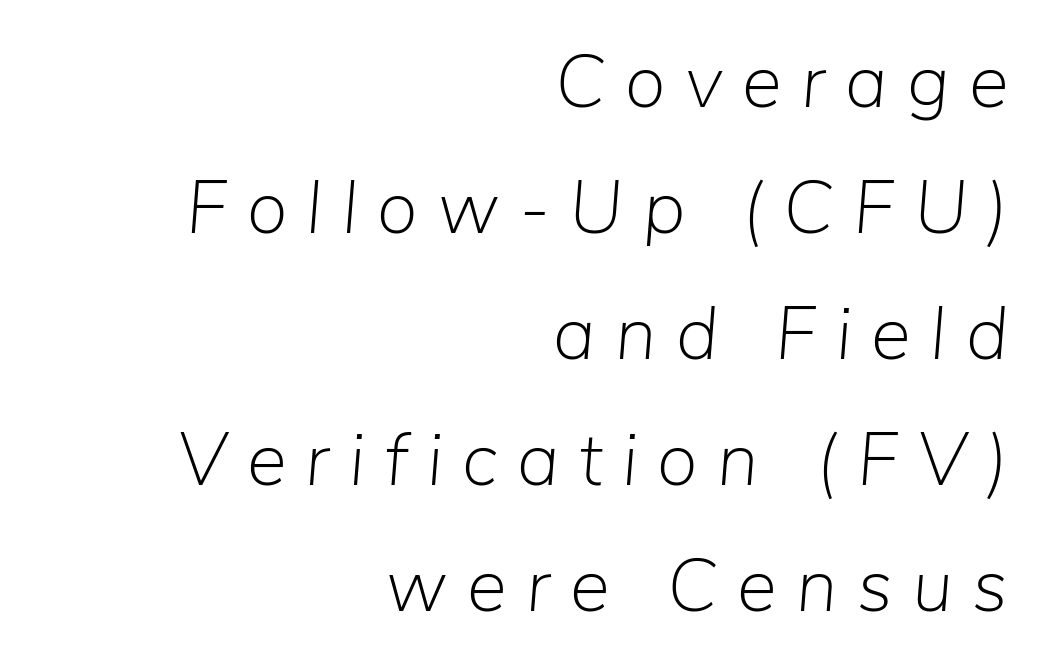
Q: Is the text bold? A: No.
Q: Is the text italic (slanted)? A: Yes, it leans right by about 5 degrees.
Q: Is the text underlined? A: No.
Q: How is the paragraph aligned? A: Right-aligned.
Q: Is the spacing between letters normal or unusually wide? A: Unusually wide.
Q: Is the spacing between lines tight, normal or loose? A: Normal.
Q: Width (condensed, normal, or wide)? A: Normal.
Q: Stroke contrast? A: Low.
Q: x-height? A: Medium.
Q: Monospaced? A: No.
